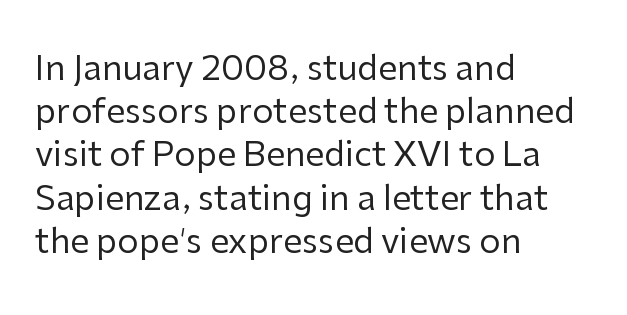
This is sans-serif lettering, the kind often seen on screens and signage. Only glyphs here, with clear space below each row. The compositor pushed each line to the left boundary. Does the leading feel generous? No, just average. Ordinary non-slanted type is in use.
